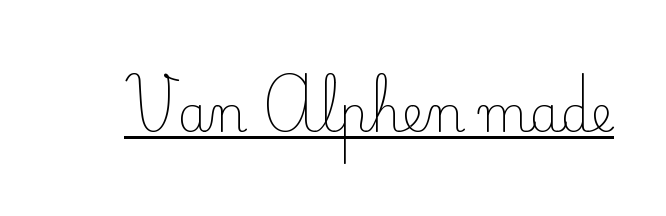
Does a line run under the words? Yes, clearly. Here the designer chose a conventional face with non-uniform glyph widths. The rendering shows small feet on the letterforms — a serif design. The typesetting does not lean heavy: it is not bold.
